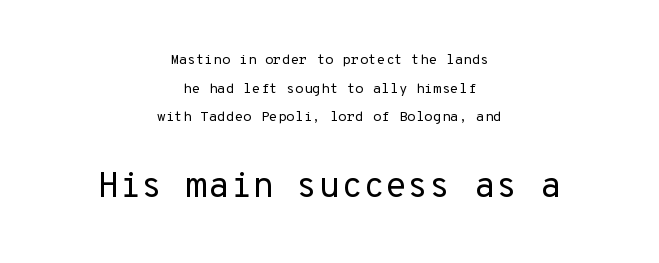
{"serif": "no", "italic": "no", "bold": "no", "weight": "regular", "width": "normal", "stroke_contrast": "low", "x_height": "medium", "monospaced": "yes", "underline": "no", "align": "center", "line_spacing": "loose", "line_spacing_ratio": 2.04, "letter_spacing": "normal", "letter_spacing_em": 0.0, "larger_block": "second", "size_ratio": 2.57, "glyph_px": 36}
